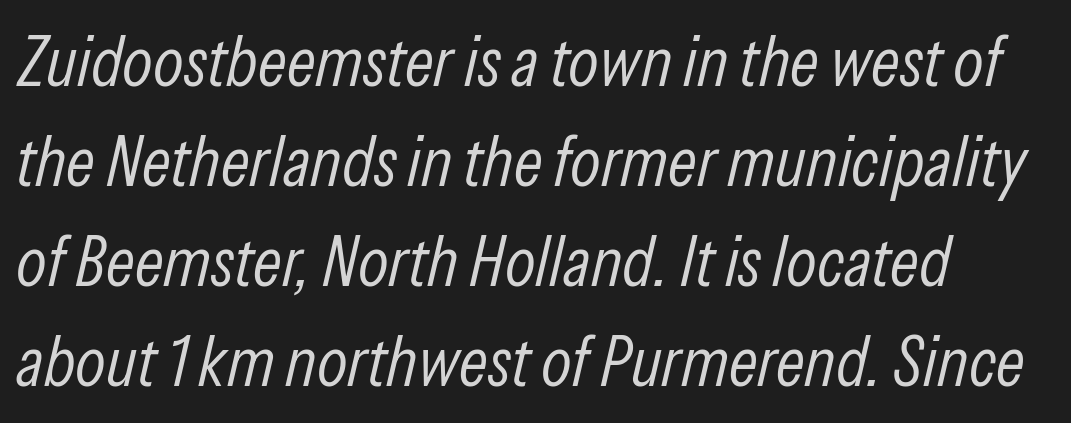
The line-height multiplier appears to be the usual default. Compared with a typical body face, this is equally light or lighter still. Quick note: italic. Unmarked baselines from the first word to the last. Teacher's note: observe the even left margin — that is flush-left alignment.
